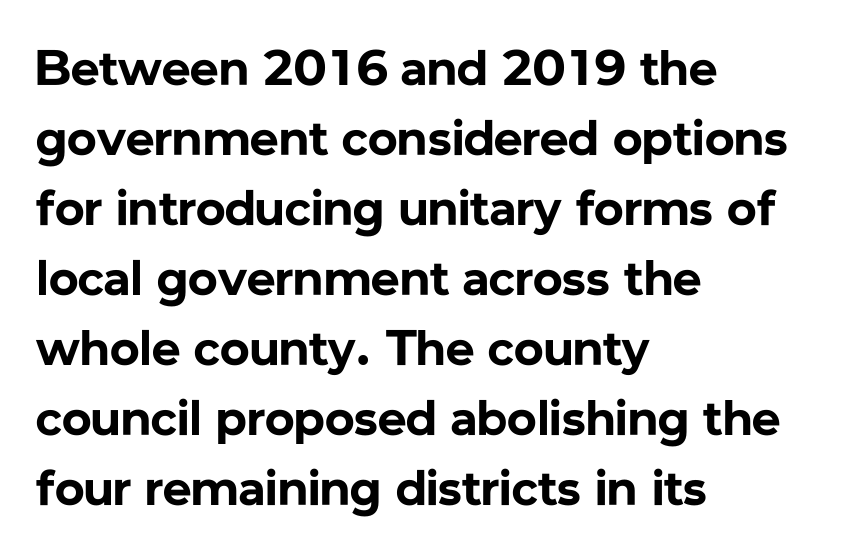
{"serif": "no", "italic": "no", "bold": "yes", "weight": "bold", "width": "normal", "stroke_contrast": "low", "x_height": "medium", "monospaced": "no", "underline": "no", "align": "left", "line_spacing": "normal", "line_spacing_ratio": 1.4, "letter_spacing": "normal", "letter_spacing_em": 0.0, "glyph_px": 50}
